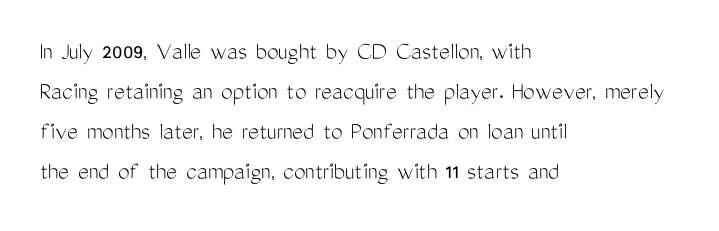
{"italic": "no", "bold": "no", "underline": "no", "align": "left", "line_spacing": "normal", "line_spacing_ratio": 1.54, "letter_spacing": "normal", "letter_spacing_em": 0.0, "glyph_px": 26}
